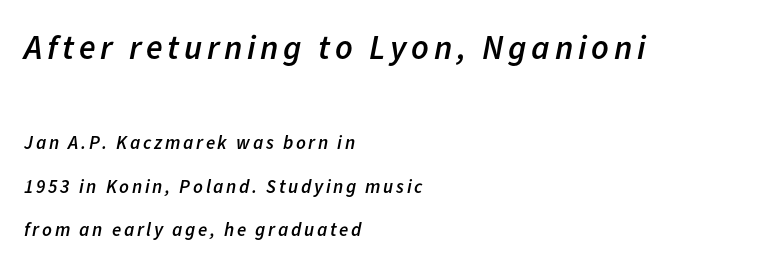
{"italic": "yes", "lean": "right", "slant_degrees": 11, "bold": "semi", "weight": "semibold", "width": "normal", "stroke_contrast": "low", "x_height": "medium", "monospaced": "no", "underline": "no", "align": "left", "line_spacing": "loose", "line_spacing_ratio": 2.29, "larger_block": "first", "size_ratio": 1.79, "glyph_px": 34}
